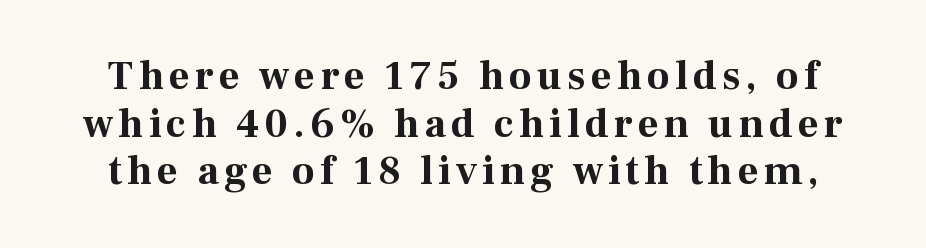
{"serif": "yes", "italic": "no", "bold": "yes", "weight": "bold", "width": "normal", "stroke_contrast": "medium", "x_height": "medium", "monospaced": "no", "underline": "no", "line_spacing_ratio": 1.16, "glyph_px": 41}
